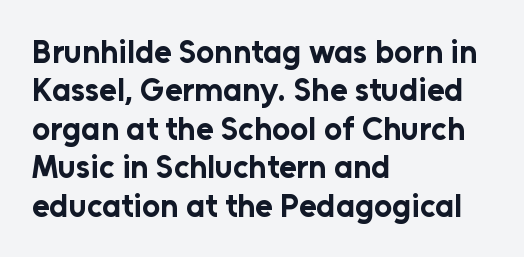
Each word holds together tightly as a unit, with standard inter-letter gaps. Strong, thick strokes mark this as bold type. The text was rendered using a sans face with plain stroke endings. Anything drawn beneath the words? Only blank space. Quick note: not italic, upright.
